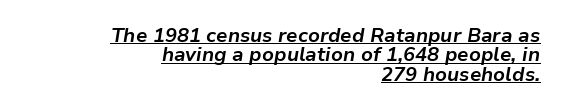
What stands out about the letter spacing? Nothing — it is the standard amount. Tightly led — the rows are bunched. Decoration check: the copy is underlined. The letters are bold, with thick, heavy strokes.
